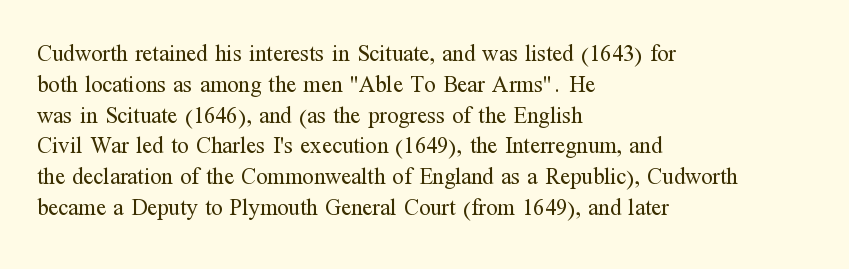
Q: Is the text bold? A: No.
Q: Is the text italic (slanted)? A: No, it is upright.
Q: Is the text underlined? A: No.
Q: How is the paragraph aligned? A: Left-aligned.
Q: Is the spacing between letters normal or unusually wide? A: Normal.
Q: Is the spacing between lines tight, normal or loose? A: Normal.
